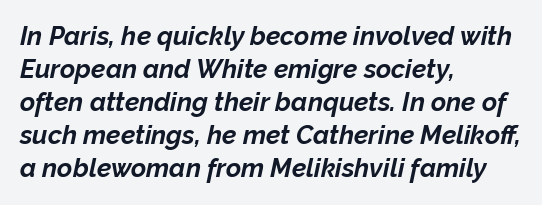
{"italic": "yes", "lean": "right", "slant_degrees": 12, "bold": "yes", "underline": "no", "align": "left", "line_spacing": "normal", "line_spacing_ratio": 1.27, "letter_spacing": "normal", "letter_spacing_em": 0.0, "glyph_px": 26}
